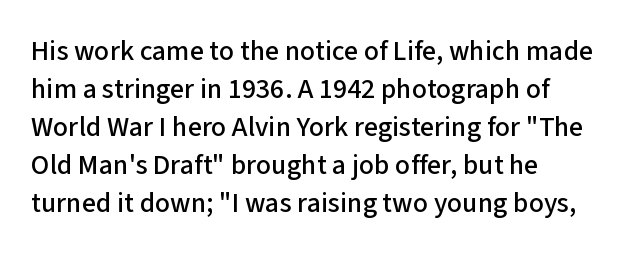
{"serif": "no", "italic": "no", "width": "normal", "stroke_contrast": "low", "x_height": "medium", "monospaced": "no", "underline": "no", "align": "left", "line_spacing": "normal", "line_spacing_ratio": 1.36, "letter_spacing": "normal", "letter_spacing_em": 0.0, "glyph_px": 28}
